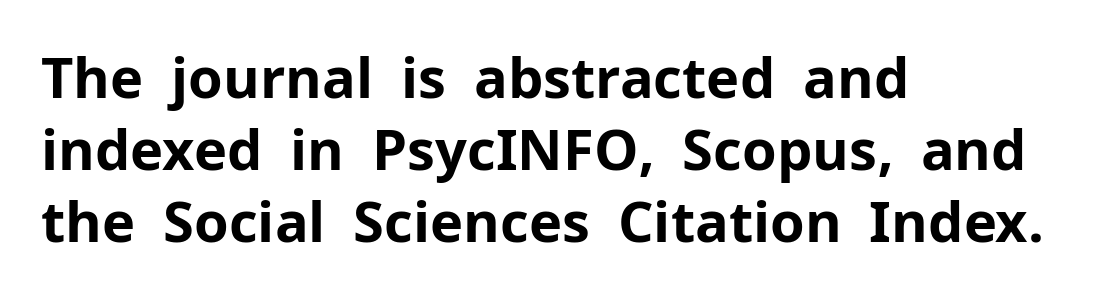
{"serif": "no", "italic": "no", "bold": "yes", "weight": "bold", "width": "normal", "stroke_contrast": "low", "x_height": "medium", "monospaced": "no", "underline": "no", "align": "left", "line_spacing": "normal", "line_spacing_ratio": 1.29, "letter_spacing": "normal", "letter_spacing_em": 0.0, "glyph_px": 56}
